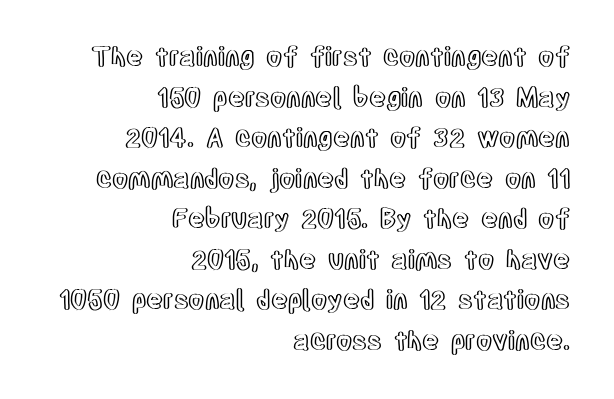
Q: Is the text italic (slanted)? A: No, it is upright.
Q: Is the text underlined? A: No.
Q: How is the paragraph aligned? A: Right-aligned.
Q: Is the spacing between letters normal or unusually wide? A: Normal.
Q: Is the spacing between lines tight, normal or loose? A: Normal.
